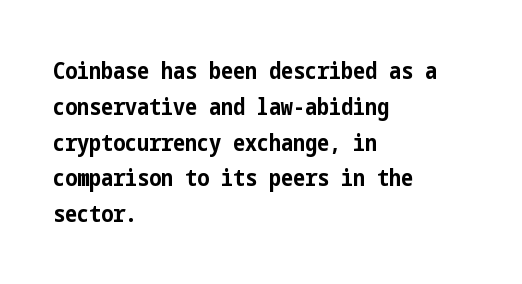
The image shows 24 px bold type, upright; set left-aligned, normal line spacing (1.49x), normal letter spacing, not underlined.
